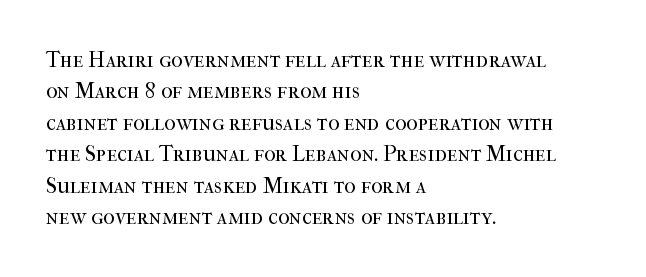
The line-height multiplier appears to be the usual default. The ragged edge is on the right, which tells us the setting is flush left. A typesetter would mark this as roman, not italic. This sample uses plain, unmodified letter spacing. No letter is thick-stroked: the sample isn't bold.
